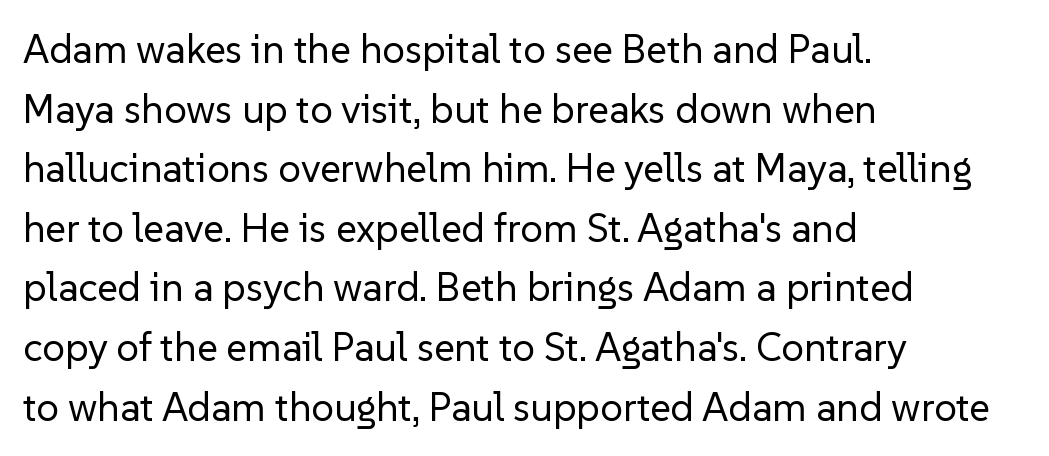
{"serif": "no", "italic": "no", "bold": "no", "weight": "regular", "width": "normal", "stroke_contrast": "low", "x_height": "medium", "monospaced": "no", "underline": "no", "align": "left", "line_spacing": "normal", "line_spacing_ratio": 1.49, "letter_spacing": "normal", "letter_spacing_em": 0.0, "glyph_px": 40}
